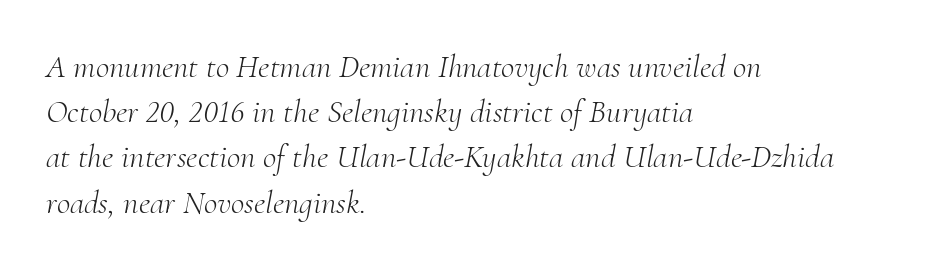
Does the copy run flush right? No — it runs flush left. Italic? Definitely — the glyphs are oblique. Regarding serifs, this sample has them. Unbolded letterforms with no extra heft. The designer left line spacing at the default.
